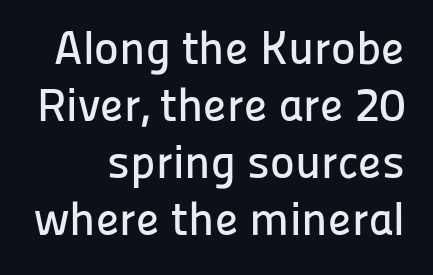
Q: Is the text italic (slanted)? A: No, it is upright.
Q: Is the typeface a serif or a sans-serif typeface? A: Sans-serif.
Q: Is the text underlined? A: No.
Q: Is the spacing between letters normal or unusually wide? A: Normal.
Q: Width (condensed, normal, or wide)? A: Normal.
Q: Stroke contrast? A: Low.
Q: x-height? A: Medium.
Q: Monospaced? A: No.
